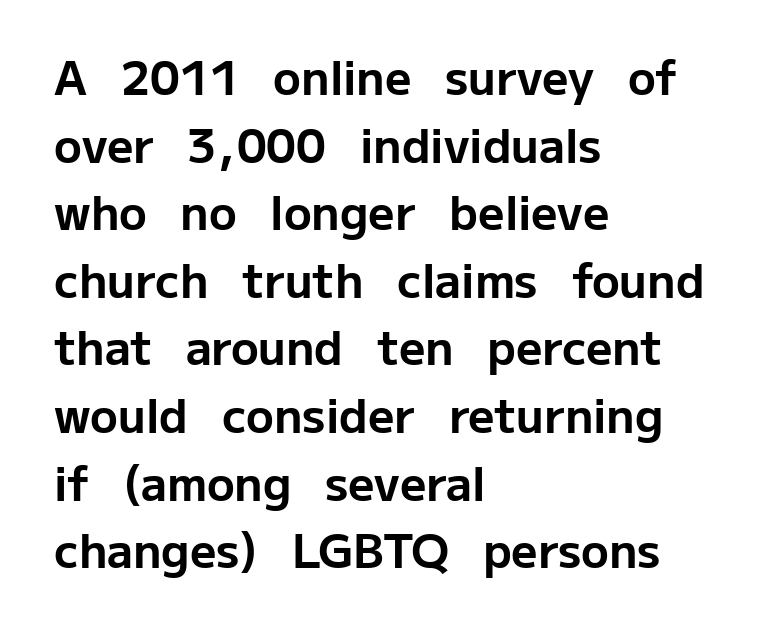
{"serif": "no", "italic": "no", "bold": "yes", "weight": "bold", "width": "normal", "stroke_contrast": "low", "x_height": "medium", "monospaced": "no", "underline": "no", "align": "left", "line_spacing": "normal", "line_spacing_ratio": 1.47, "letter_spacing": "normal", "letter_spacing_em": 0.0, "glyph_px": 46}
